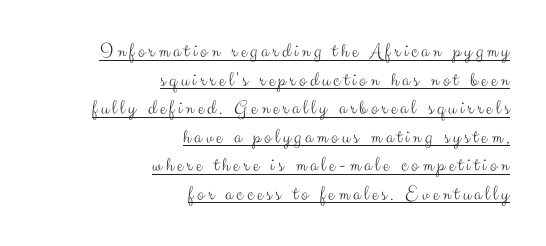
This sample carries an underscore along the baseline area. One glance says typical: line gaps are just what's usual. On a weight scale, this lands at 450 or below. Typeset ragged left — the right edge is the straight one.
